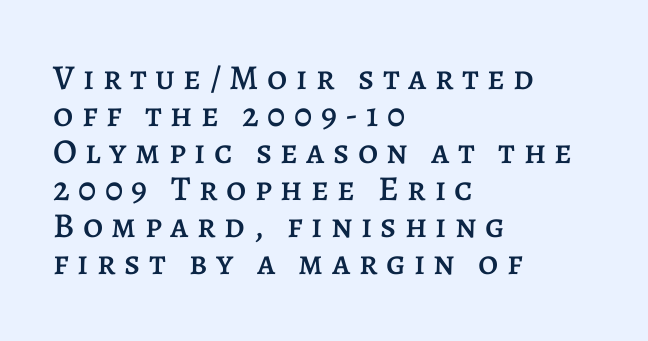
{"italic": "no", "width": "normal", "stroke_contrast": "low", "x_height": "large", "monospaced": "no", "underline": "no", "align": "left", "line_spacing": "tight", "line_spacing_ratio": 1.06, "letter_spacing": "wide", "letter_spacing_em": 0.24, "glyph_px": 35}
